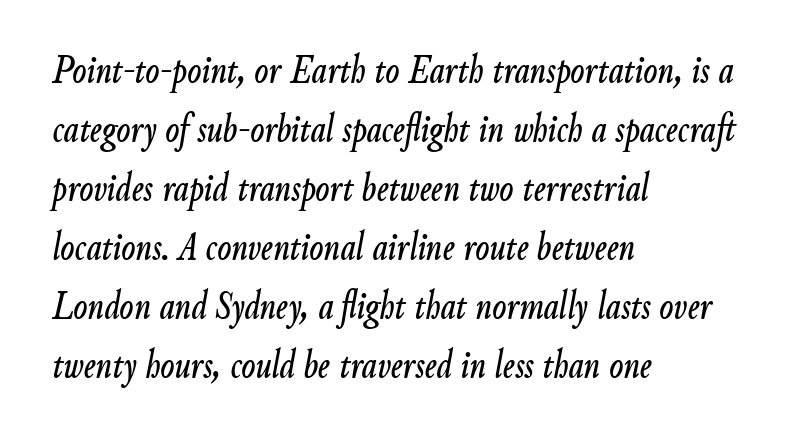
If you measured baseline to baseline, you'd find a middling distance. The text carries the slant typical of an italic or oblique font. Alignment: flush left. The tracking reads as untouched default to a designer's eye. Is this a fixed-width face? No — the glyphs have proportional, varying widths. Beneath every word, the page is bare.
